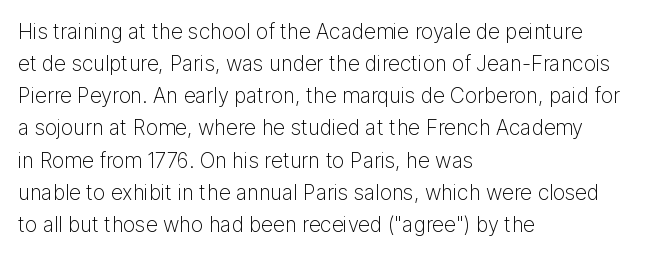
Q: Is the text bold? A: No.
Q: Is the text italic (slanted)? A: No, it is upright.
Q: Is the text underlined? A: No.
Q: How is the paragraph aligned? A: Left-aligned.
Q: Is the spacing between letters normal or unusually wide? A: Normal.
Q: Is the spacing between lines tight, normal or loose? A: Normal.
